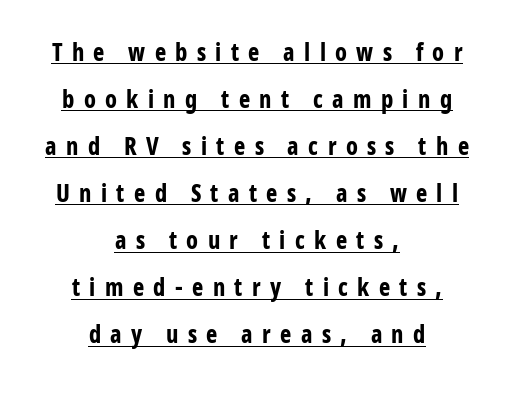
The font's upright variant was chosen for this text. Alignment: centered. Strong, thick strokes mark this as bold type. This rendering features underlined lettering.
